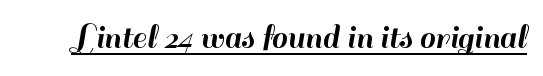
Typographically, this falls in the sans-serif category. A typesetter would call this proportional, since set widths differ per character. Look at the tracking — it's just the regular setting, nothing added.
